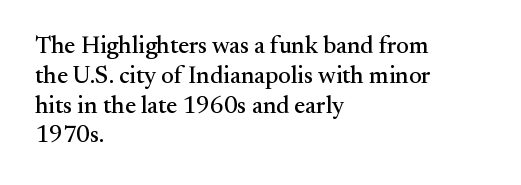
This sample uses an upright cut, with every glyph sitting square on the baseline. The space beneath each line is pristine and unruled. Short note: letters normally spaced. A classic flush-left, rag-right setting is used for this passage.
